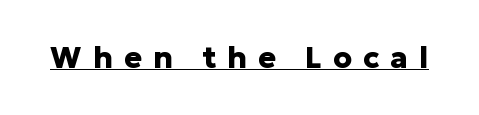
{"serif": "no", "italic": "no", "bold": "yes", "weight": "heavy", "width": "normal", "stroke_contrast": "low", "x_height": "medium", "monospaced": "no", "underline": "yes", "letter_spacing": "wide", "letter_spacing_em": 0.37, "glyph_px": 30}
